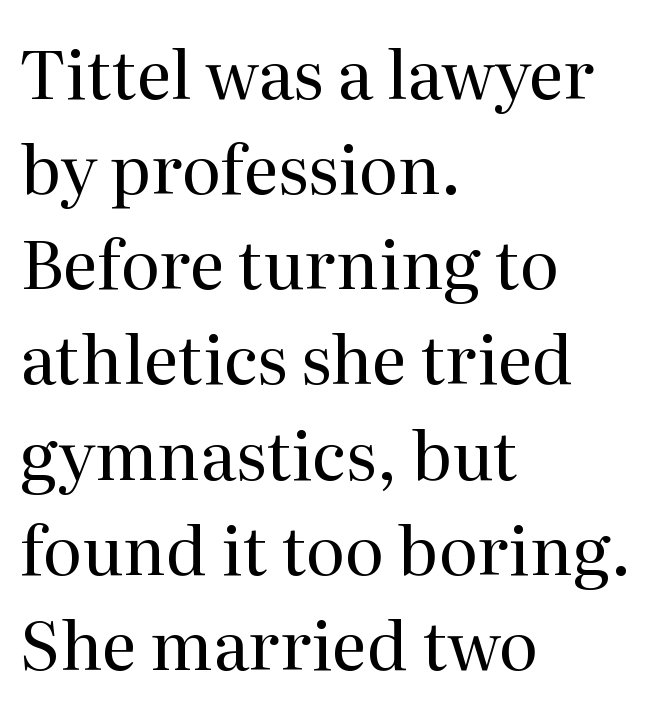
How would I describe the line gaps? Plain and ordinary. Looks like regular typesetting: each glyph gets only the width it needs. Is the block centered? No — it sits flush against the left margin. Does extra space separate the letters? No, they use regular spacing. Posture: vertical.
